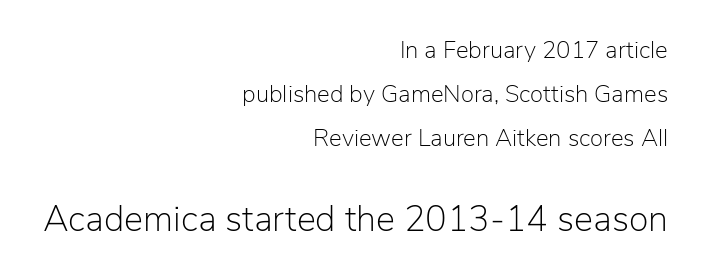
Q: Is the text bold? A: No.
Q: Is the text italic (slanted)? A: No, it is upright.
Q: Is the typeface a serif or a sans-serif typeface? A: Sans-serif.
Q: Is the text underlined? A: No.
Q: How is the paragraph aligned? A: Right-aligned.
Q: Is the spacing between letters normal or unusually wide? A: Normal.
Q: Which block of text is set in a larger size, the first (top) or the second (bottom)? A: The second (bottom) one.
Q: Width (condensed, normal, or wide)? A: Normal.
Q: Stroke contrast? A: Low.
Q: x-height? A: Medium.
Q: Monospaced? A: No.
